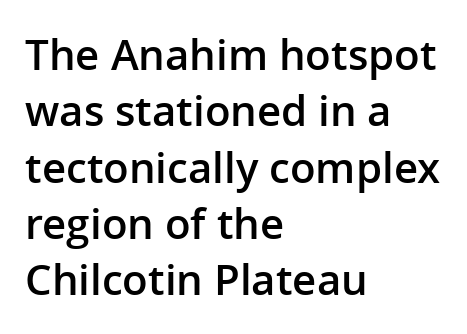
The image shows 42 px semibold sans-serif type, upright; set left-aligned, normal line spacing (1.34x), normal letter spacing, not underlined; low stroke contrast and a medium x-height.
